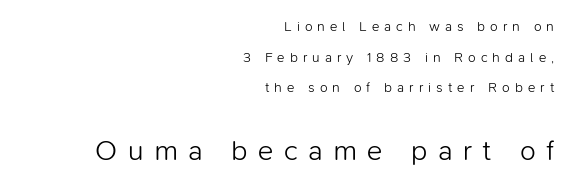
The image shows 29 px light sans-serif type, upright; set right-aligned, loose line spacing (2.18x), unusually wide letter spacing (+0.36 em), not underlined; the second (bottom) block is 2.07x larger; low stroke contrast and a medium x-height.
